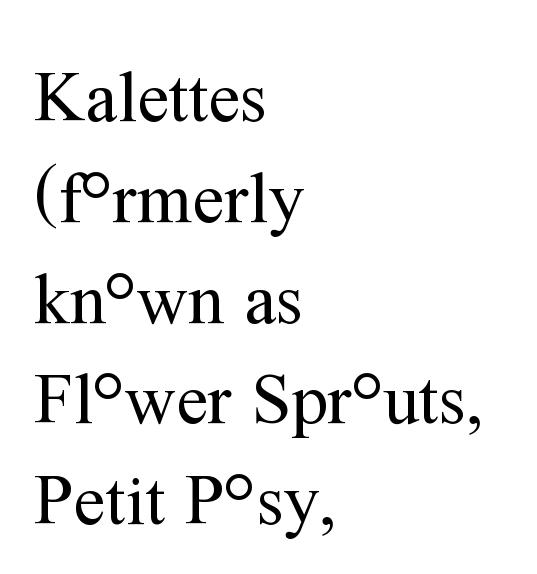
{"serif": "yes", "italic": "no", "bold": "no", "weight": "regular", "width": "normal", "stroke_contrast": "medium", "x_height": "medium", "monospaced": "no", "underline": "no", "align": "left", "line_spacing": "normal", "line_spacing_ratio": 1.42, "letter_spacing": "normal", "letter_spacing_em": 0.0, "glyph_px": 71}
